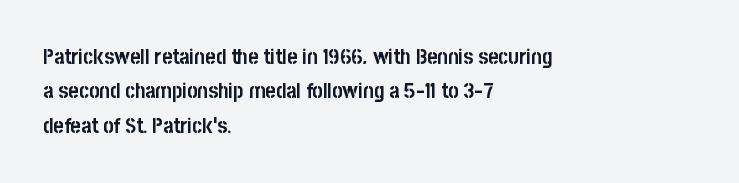
Upright lettering throughout. Just letters on the line, the space beneath them empty. The vertical gap from one line to the next is medium. Strong, thick strokes mark this as bold type. Short and long lines alike share a common starting point at left.
